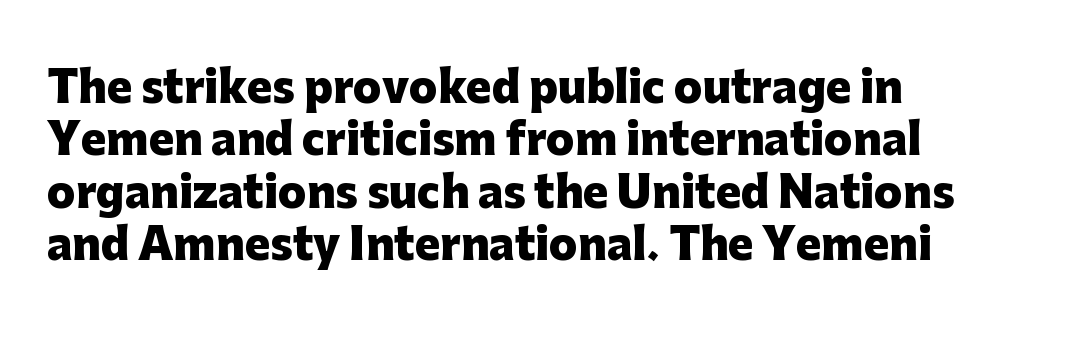
Q: Is the text bold? A: Yes.
Q: Is the text italic (slanted)? A: No, it is upright.
Q: Is the typeface a serif or a sans-serif typeface? A: Sans-serif.
Q: Is the text underlined? A: No.
Q: How is the paragraph aligned? A: Left-aligned.
Q: Is the spacing between letters normal or unusually wide? A: Normal.
Q: Is the spacing between lines tight, normal or loose? A: Normal.
Q: Width (condensed, normal, or wide)? A: Normal.
Q: Stroke contrast? A: Low.
Q: x-height? A: Medium.
Q: Monospaced? A: No.
